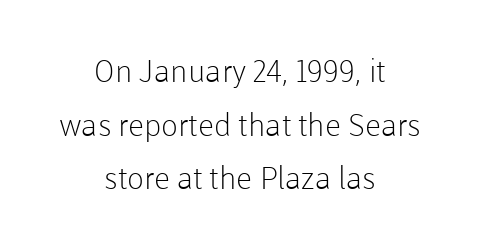
The image shows 31 px light sans-serif type, upright; set centered, line spacing 1.73x, normal letter spacing, not underlined; low stroke contrast and a medium x-height.
